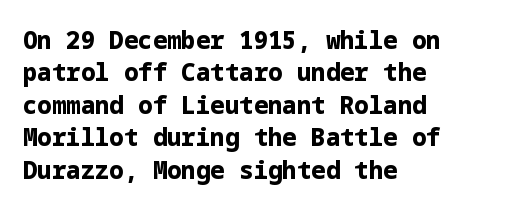
Whoever set this chose a conventional vertical rhythm. Emphasis by weight is at full strength: bold. The setting favours the left margin, as ordinary paragraphs usually do. Glance below the letters and you will spot only blank space. Rendered with straight, roman letterforms.
